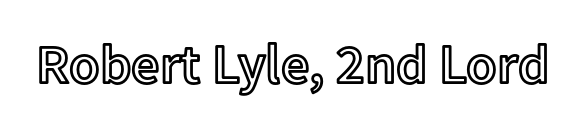
Italic: no, the glyphs are upright roman. Varying glyph widths throughout — classic text-font behaviour. Default kerning and tracking; the words read as compact shapes. The baseline area is clear.
